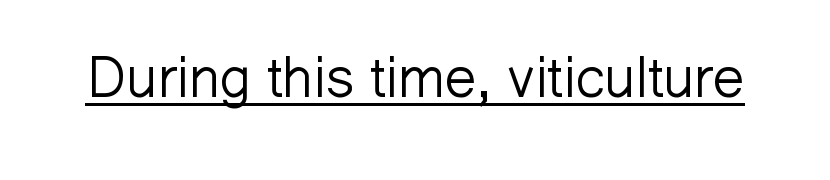
{"serif": "no", "italic": "no", "bold": "no", "weight": "light", "width": "normal", "stroke_contrast": "low", "x_height": "medium", "monospaced": "no", "underline": "yes", "letter_spacing": "normal", "letter_spacing_em": 0.0, "glyph_px": 56}
